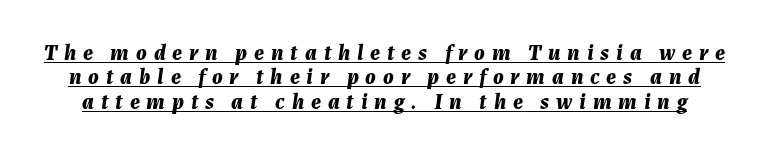
Honestly, the rows look squashed on top of each other. Summary of weight: heavy, a full bold. An italicized treatment has been applied to the whole sample. In designer terms, the underline attribute is active on this setting.
